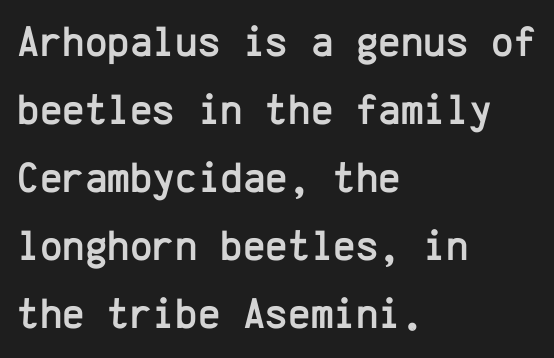
Observe the absence of serifs on each vertical stroke in this sample. One glance says typical: line gaps are just what's usual. Note the uniform advance width — an 'i' takes as much space as an 'm'. Words appear dense and cohesive because spacing is normal. Is there any slant? The stems are plumb.
